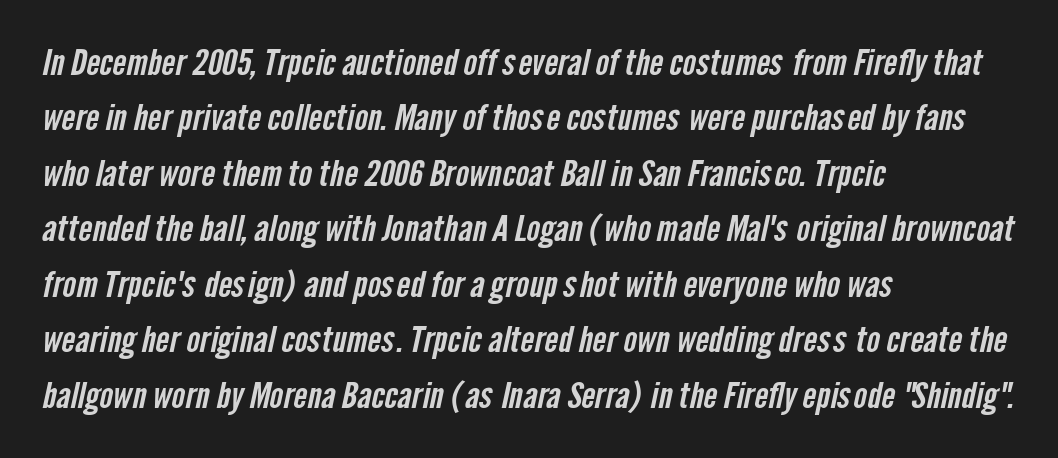
What stands out about the letter spacing? Nothing — it is the standard amount. The zone under the glyphs is completely vacant. The glyphs in this specimen are sans serif. Leftover space on each line is placed entirely after the last word. Looks like regular typesetting: each glyph gets only the width it needs.
